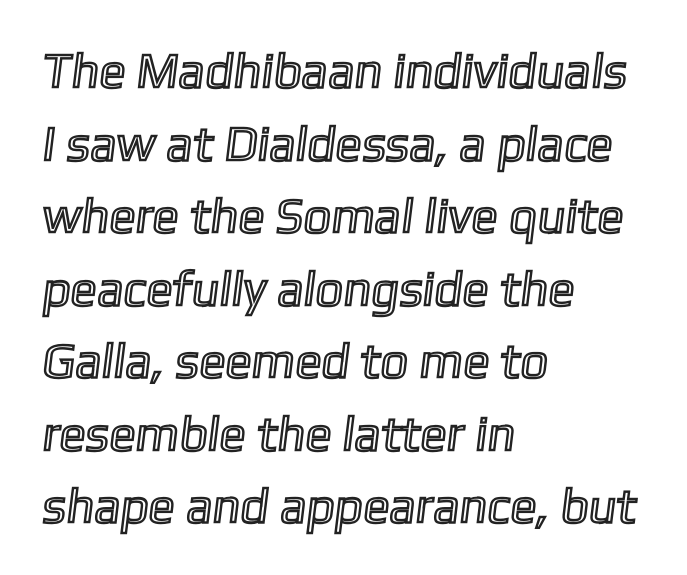
Q: Is the text underlined? A: No.
Q: How is the paragraph aligned? A: Left-aligned.
Q: Is the spacing between letters normal or unusually wide? A: Normal.
Q: Is the spacing between lines tight, normal or loose? A: Normal.
Q: Width (condensed, normal, or wide)? A: Normal.
Q: x-height? A: Medium.
Q: Monospaced? A: No.
